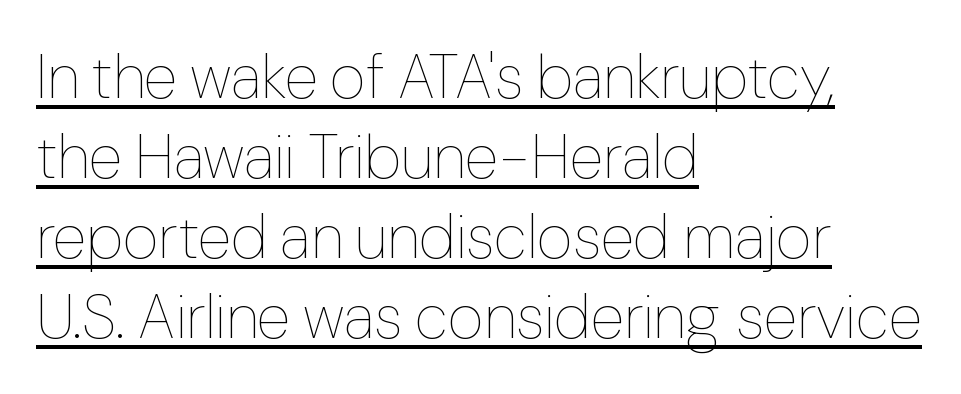
{"italic": "no", "bold": "no", "weight": "thin", "width": "normal", "stroke_contrast": "low", "x_height": "medium", "monospaced": "no", "underline": "yes", "align": "left", "line_spacing": "normal", "line_spacing_ratio": 1.29, "letter_spacing": "normal", "letter_spacing_em": 0.0, "glyph_px": 62}
